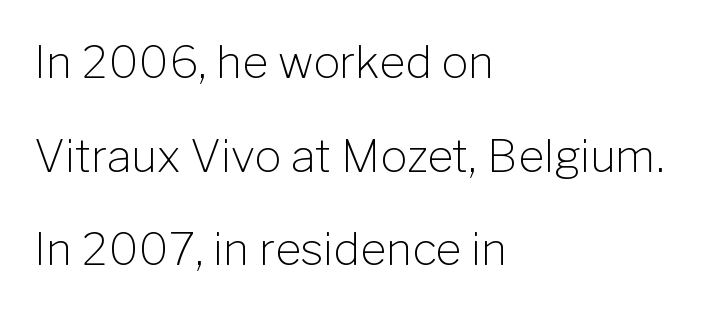
{"serif": "no", "italic": "no", "bold": "no", "weight": "light", "width": "normal", "stroke_contrast": "low", "x_height": "medium", "monospaced": "no", "underline": "no", "align": "left", "line_spacing": "loose", "line_spacing_ratio": 2.08, "letter_spacing": "normal", "letter_spacing_em": 0.0, "glyph_px": 45}
